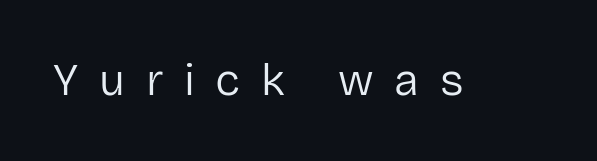
{"serif": "no", "italic": "no", "bold": "no", "weight": "regular", "width": "normal", "stroke_contrast": "low", "x_height": "medium", "monospaced": "no", "underline": "no", "letter_spacing": "wide", "letter_spacing_em": 0.46, "glyph_px": 45}
